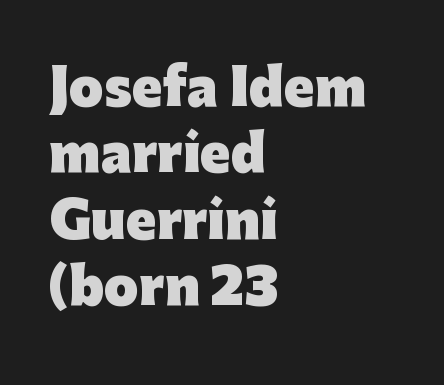
What stands out about the letter spacing? Nothing — it is the standard amount. Line starts are locked; line ends wander. Letters rest on an invisible, unmarked baseline. The typeface chosen for these lines omits serifs.
